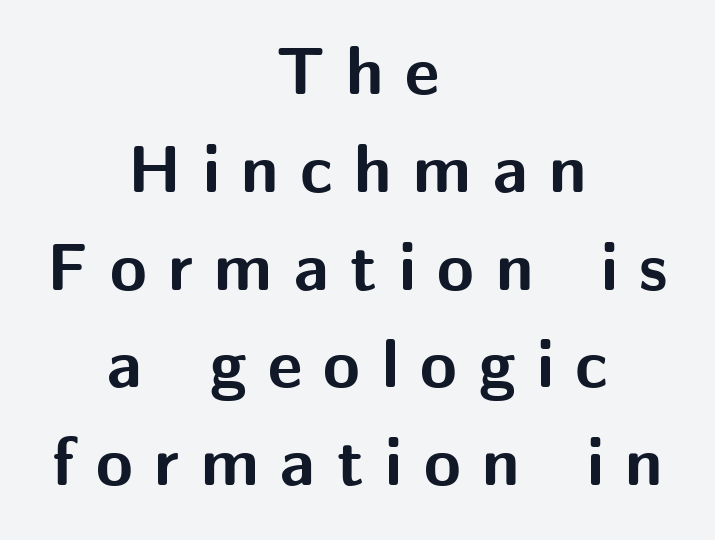
Q: Is the text bold? A: Yes.
Q: Is the text italic (slanted)? A: No, it is upright.
Q: Is the typeface a serif or a sans-serif typeface? A: Sans-serif.
Q: Is the text underlined? A: No.
Q: How is the paragraph aligned? A: Centered.
Q: Is the spacing between letters normal or unusually wide? A: Unusually wide.
Q: Is the spacing between lines tight, normal or loose? A: Normal.
Q: Width (condensed, normal, or wide)? A: Normal.
Q: Stroke contrast? A: Medium.
Q: x-height? A: Medium.
Q: Monospaced? A: No.
